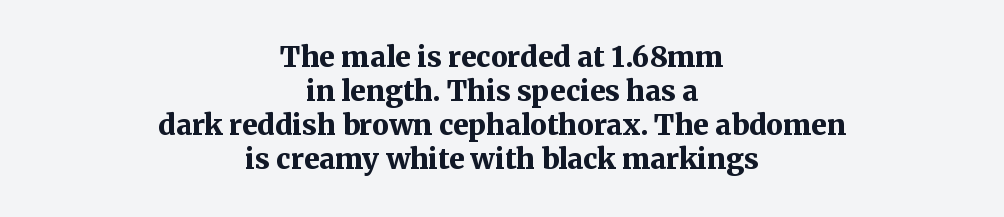
A dark, heavy texture on the line: the type is bold. In terms of letterspacing, this is plain default setting. Horizontal alignment here is central, giving a formal, balanced look. Examine the stroke ends and you'll spot serifs. Words float on clear page, feet unadorned.
